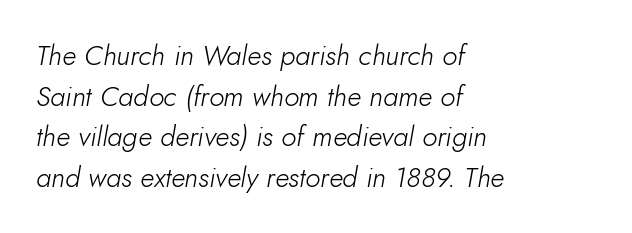
Q: Is the text bold? A: No.
Q: Is the text italic (slanted)? A: Yes, it leans right by about 10 degrees.
Q: Is the text underlined? A: No.
Q: How is the paragraph aligned? A: Left-aligned.
Q: Is the spacing between letters normal or unusually wide? A: Normal.
Q: Is the spacing between lines tight, normal or loose? A: Normal.
Q: Width (condensed, normal, or wide)? A: Normal.
Q: Stroke contrast? A: Low.
Q: x-height? A: Small.
Q: Monospaced? A: No.
